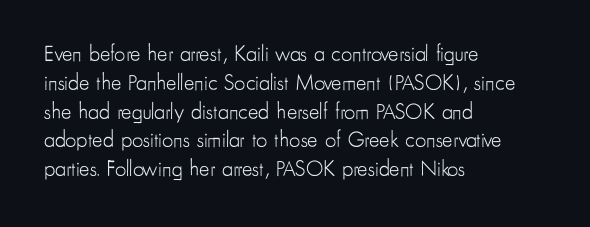
Q: Is the text bold? A: No.
Q: Is the text italic (slanted)? A: No, it is upright.
Q: Is the text underlined? A: No.
Q: How is the paragraph aligned? A: Left-aligned.
Q: Is the spacing between letters normal or unusually wide? A: Normal.
Q: Is the spacing between lines tight, normal or loose? A: Normal.
